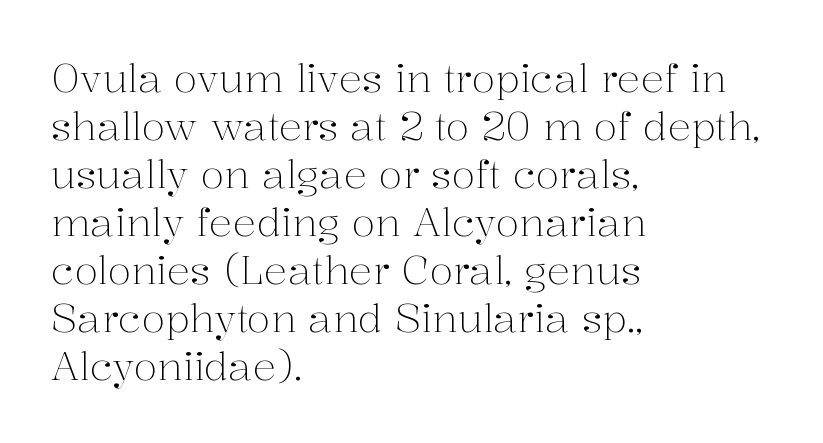
The passage shown is typeset with a serif family. Is the letter spacing exaggerated? No — it looks like the ordinary default. Every stem runs plumb, perpendicular to the baseline. Descenders hang freely into open space. If you drew a ruler down the left edge, every line would touch it.
